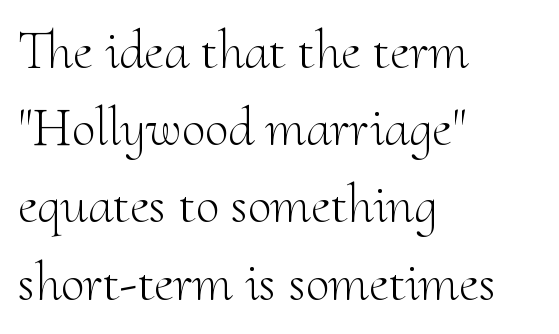
Q: Is the text bold? A: No.
Q: Is the text italic (slanted)? A: No, it is upright.
Q: Is the typeface a serif or a sans-serif typeface? A: Serif.
Q: Is the text underlined? A: No.
Q: How is the paragraph aligned? A: Left-aligned.
Q: Is the spacing between letters normal or unusually wide? A: Normal.
Q: Is the spacing between lines tight, normal or loose? A: Normal.
Q: Width (condensed, normal, or wide)? A: Normal.
Q: Stroke contrast? A: Medium.
Q: x-height? A: Small.
Q: Monospaced? A: No.
